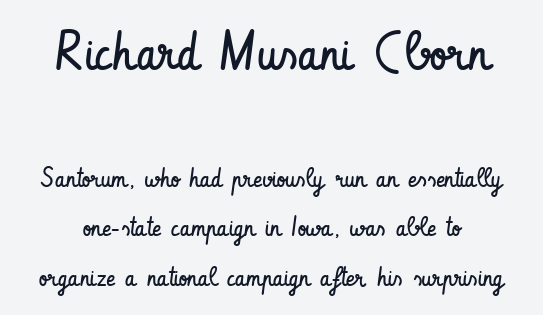
The image shows 54 px regular-weight, condensed sans-serif type, upright; set line spacing 1.84x, normal letter spacing, not underlined; the first (top) block is 2.0x larger; low stroke contrast and a small x-height.
